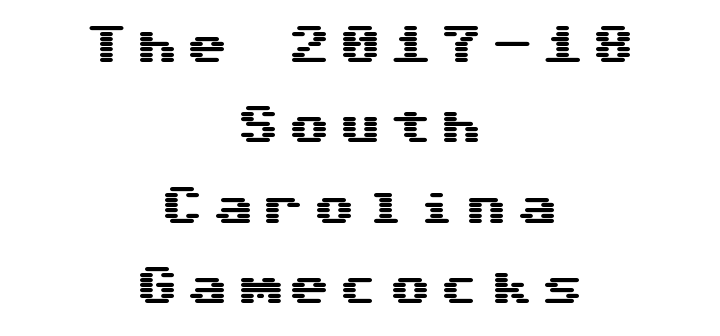
Q: Is the text italic (slanted)? A: No, it is upright.
Q: Is the typeface a serif or a sans-serif typeface? A: Sans-serif.
Q: Is the text underlined? A: No.
Q: How is the paragraph aligned? A: Centered.
Q: Width (condensed, normal, or wide)? A: Wide.
Q: Stroke contrast? A: Medium.
Q: x-height? A: Medium.
